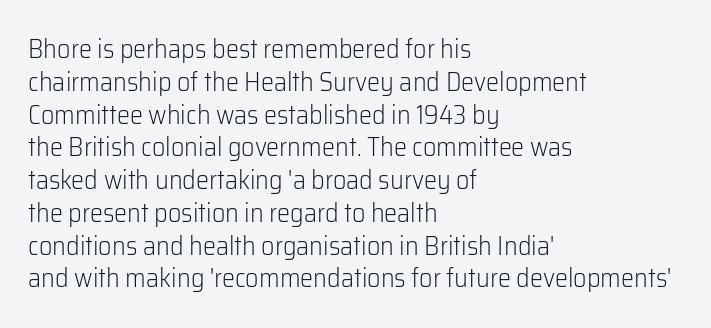
The image shows 26 px text type, upright; set left-aligned, normal line spacing (1.26x), normal letter spacing, not underlined.
